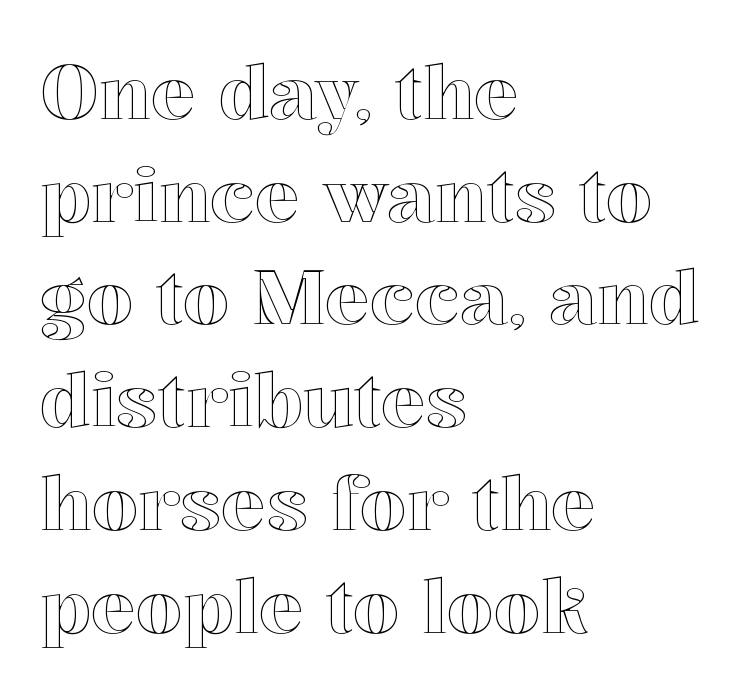
The image shows 75 px text type, upright; set left-aligned, normal line spacing (1.37x), normal letter spacing, not underlined; a medium x-height.
